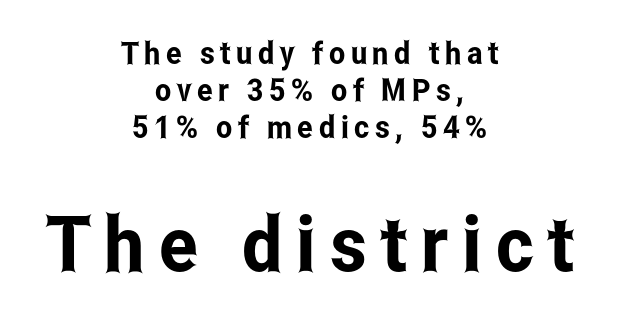
Alignment: centered. Type style note: lacks serifs. The rendering uses natural spacing where letterforms have individual widths. A typesetter would mark this as roman, not italic. Glance below the letters and you will spot only blank space. The block sitting lower on the canvas is the one with enlarged characters.
